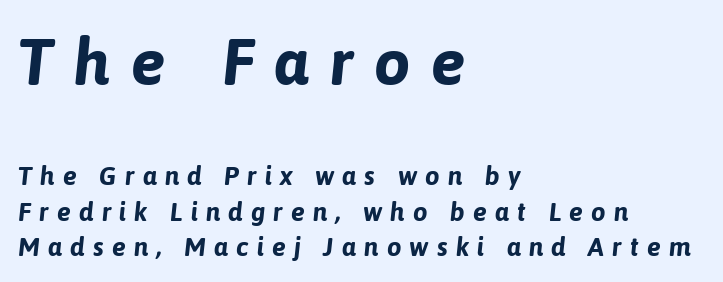
The image shows 65 px bold type, italic (leaning right); set left-aligned, normal line spacing (1.36x), unusually wide letter spacing (+0.31 em), not underlined; the first (top) block is 2.5x larger; low stroke contrast and a medium x-height.
